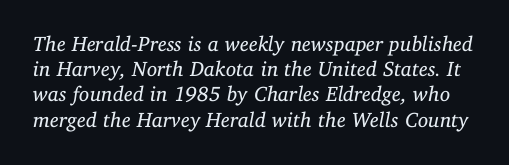
{"italic": "yes", "lean": "right", "slant_degrees": 11, "bold": "no", "underline": "no", "line_spacing_ratio": 1.2, "letter_spacing": "normal", "letter_spacing_em": 0.0, "glyph_px": 21}
